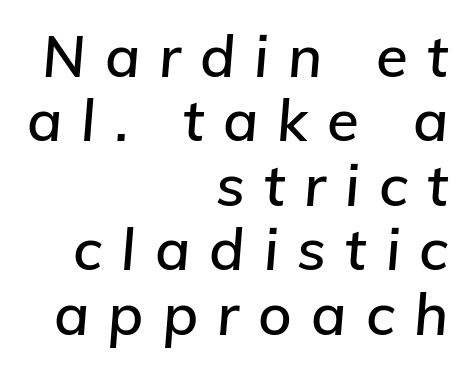
This sample has the flowing, uneven cadence of proportional lettering. Closely set lines give the paragraph a compact silhouette. These lines stack with their right ends in a neat column. Just letters on the line, the space beneath them empty.
